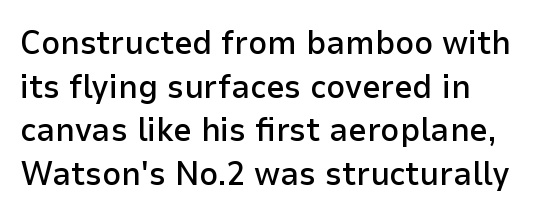
{"serif": "no", "italic": "no", "bold": "semi", "weight": "semibold", "width": "normal", "stroke_contrast": "low", "x_height": "medium", "monospaced": "no", "underline": "no", "line_spacing": "normal", "line_spacing_ratio": 1.32, "letter_spacing": "normal", "letter_spacing_em": 0.0, "glyph_px": 33}
